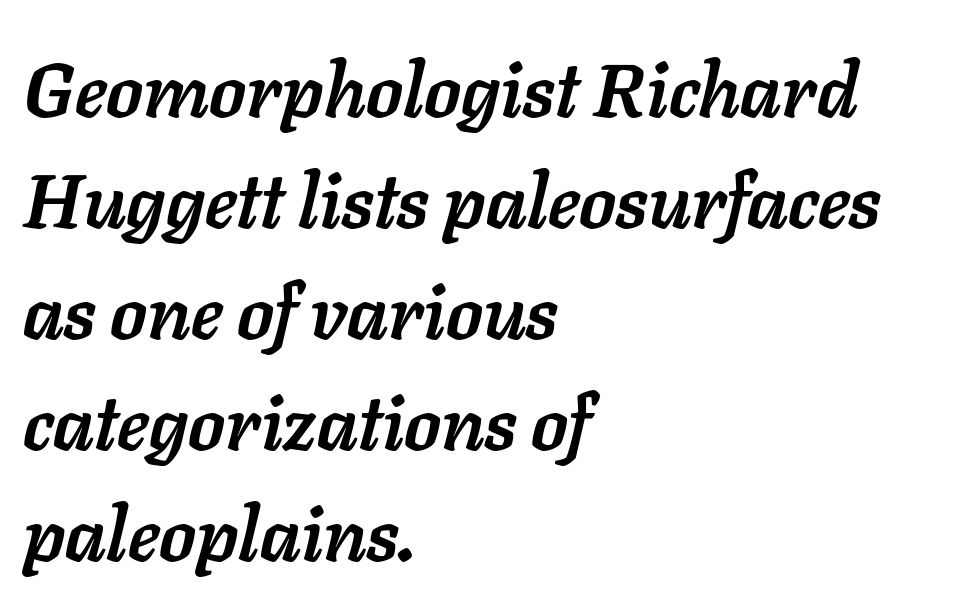
The image shows 75 px semibold type, italic (leaning right); set left-aligned, normal line spacing (1.48x), normal letter spacing, not underlined; low stroke contrast and a medium x-height.
